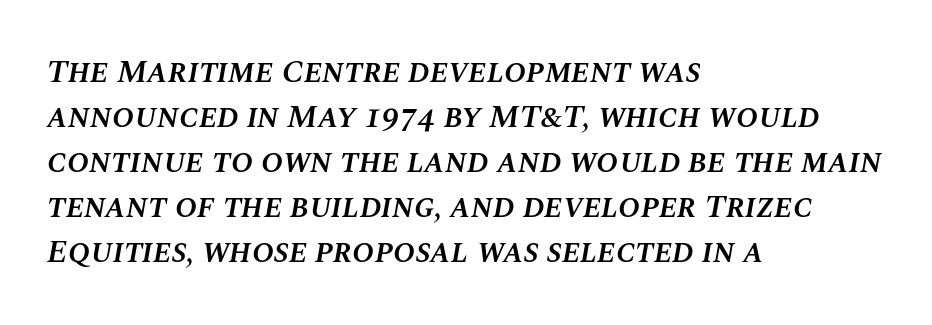
{"italic": "yes", "lean": "right", "slant_degrees": 10, "bold": "semi", "weight": "semibold", "width": "normal", "stroke_contrast": "medium", "x_height": "large", "monospaced": "no", "underline": "no", "align": "left", "line_spacing": "normal", "line_spacing_ratio": 1.36, "letter_spacing": "normal", "letter_spacing_em": 0.0, "glyph_px": 33}
